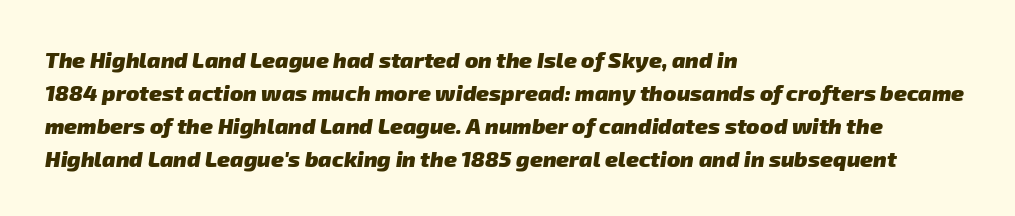
The words here are not underlined. The gaps between neighbouring characters are ordinary and unremarkable. The strokes are fattened all the way to bold. Summary of vertical rhythm: regular, with standard interline spacing. The paragraph has a hard left edge and a soft right edge.
